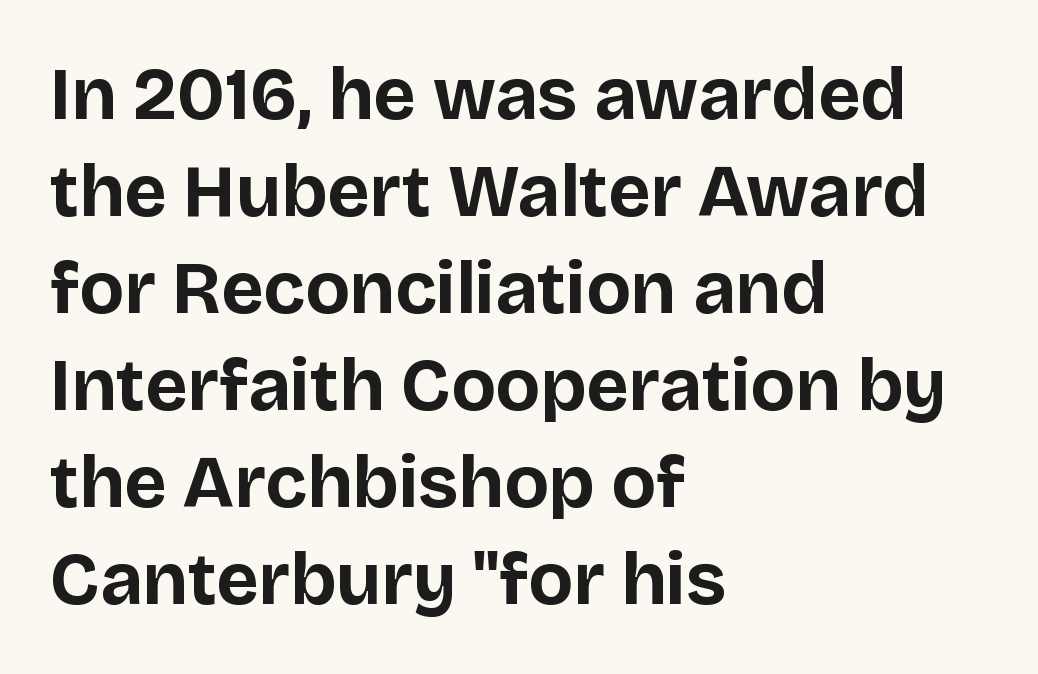
The image shows 74 px bold sans-serif type, upright; set left-aligned, normal line spacing (1.31x), normal letter spacing, not underlined; low stroke contrast and a large x-height.
